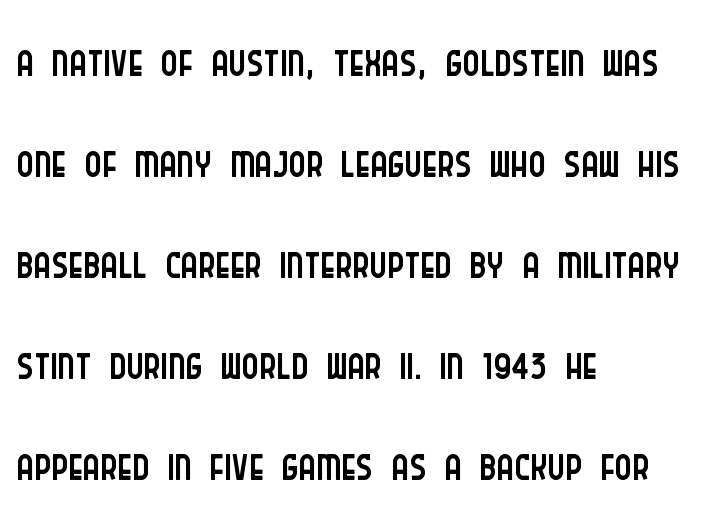
{"serif": "no", "italic": "no", "bold": "no", "weight": "light", "width": "condensed", "stroke_contrast": "low", "x_height": "large", "monospaced": "no", "underline": "no", "align": "left", "line_spacing": "normal", "line_spacing_ratio": 1.53, "letter_spacing": "normal", "letter_spacing_em": 0.0, "glyph_px": 66}
